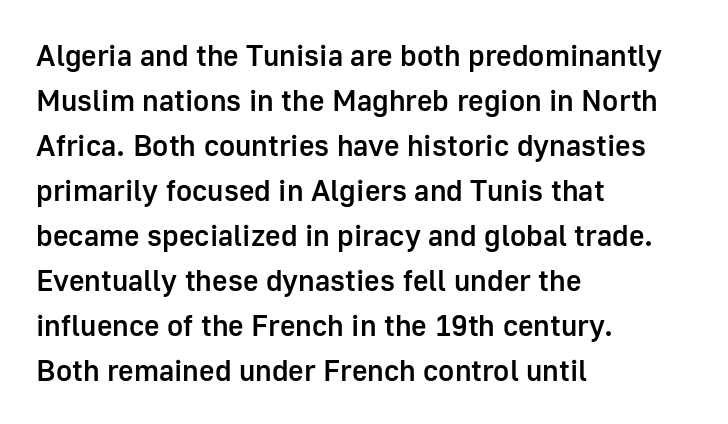
{"serif": "no", "italic": "no", "bold": "semi", "weight": "semibold", "width": "normal", "stroke_contrast": "low", "x_height": "medium", "monospaced": "no", "underline": "no", "align": "left", "line_spacing": "normal", "line_spacing_ratio": 1.5, "letter_spacing": "normal", "letter_spacing_em": 0.0, "glyph_px": 30}
